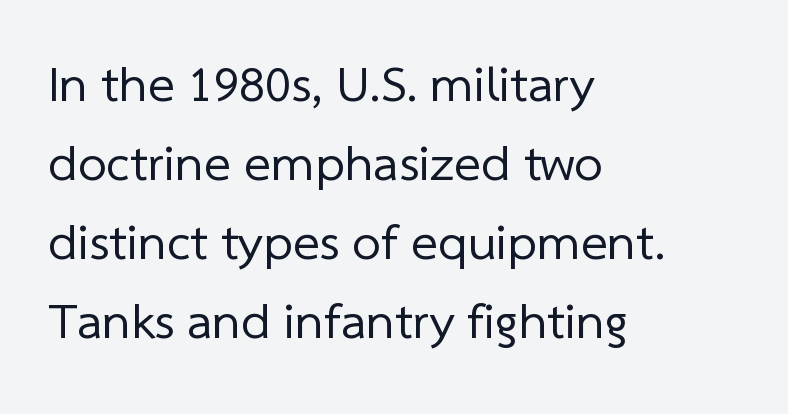
This reads as an unemphasized weight, regular at the heaviest. Spacing between characters is what you'd get straight out of the box. Serifs: no, the terminals of the letterforms are clean. Is this a fixed-width face? No — the glyphs have proportional, varying widths. Regarding leading, the lines here are spaced in the standard way. This sample is left-justified, so line endings fall wherever the words run out.
